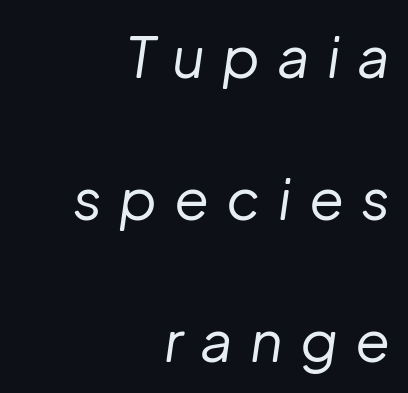
Do the characters align in a grid? No, the font is proportional. Decoration check: the copy has no underline. All the whitespace from short lines collects on the left. Airy leading. The typeface has the unassuming heft of standard copy or less.
